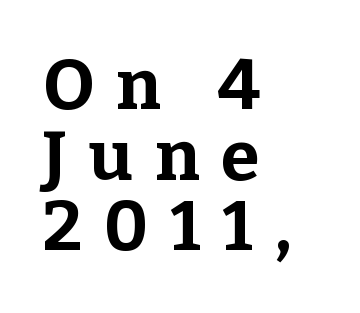
Q: Is the text bold? A: Yes.
Q: Is the text italic (slanted)? A: No, it is upright.
Q: Is the typeface a serif or a sans-serif typeface? A: Serif.
Q: Is the text underlined? A: No.
Q: How is the paragraph aligned? A: Left-aligned.
Q: Is the spacing between letters normal or unusually wide? A: Unusually wide.
Q: Is the spacing between lines tight, normal or loose? A: Tight.
Q: Width (condensed, normal, or wide)? A: Normal.
Q: Stroke contrast? A: Low.
Q: x-height? A: Medium.
Q: Monospaced? A: No.
